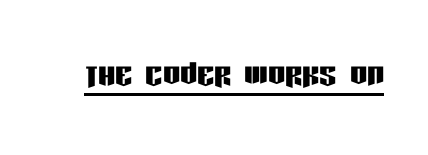
Q: Is the text italic (slanted)? A: No, it is upright.
Q: Is the typeface a serif or a sans-serif typeface? A: Sans-serif.
Q: Is the text underlined? A: Yes.
Q: Is the spacing between letters normal or unusually wide? A: Normal.
Q: Width (condensed, normal, or wide)? A: Condensed.
Q: Stroke contrast? A: Low.
Q: x-height? A: Large.
Q: Monospaced? A: No.
